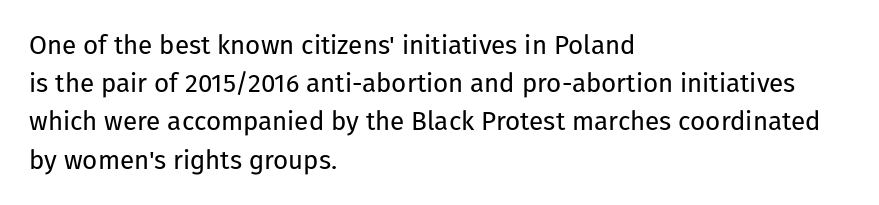
{"italic": "no", "bold": "no", "underline": "no", "align": "left", "line_spacing": "normal", "line_spacing_ratio": 1.47, "letter_spacing": "normal", "letter_spacing_em": 0.0, "glyph_px": 26}
